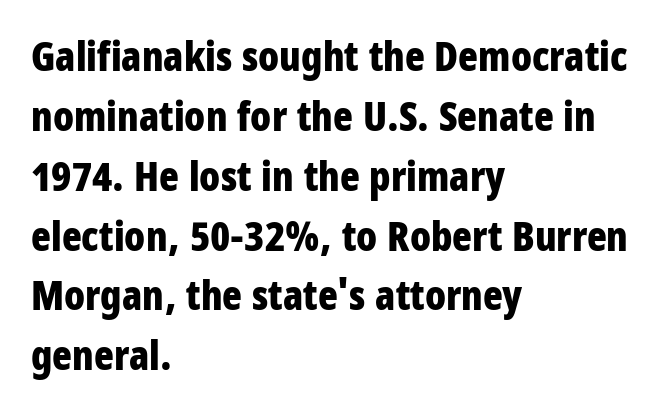
The image shows 41 px bold, condensed sans-serif type, upright; set left-aligned, normal line spacing (1.46x), normal letter spacing, not underlined; low stroke contrast and a large x-height.
